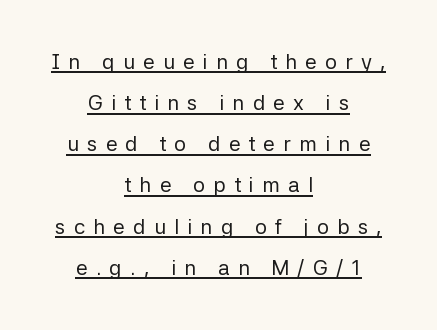
Q: Is the text bold? A: No.
Q: Is the text italic (slanted)? A: No, it is upright.
Q: Is the text underlined? A: Yes.
Q: How is the paragraph aligned? A: Centered.
Q: Is the spacing between letters normal or unusually wide? A: Unusually wide.
Q: Is the spacing between lines tight, normal or loose? A: Loose.
